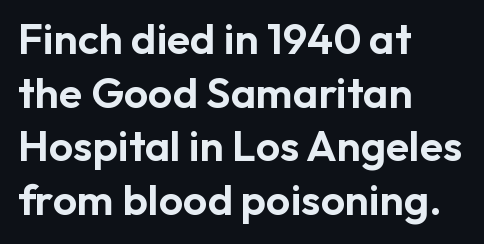
This block has exactly the height ordinary leading produces. Regarding serifs, this sample does without them. This is roman type, the default non-slanted kind. Only glyphs here, with clear space below each row.
